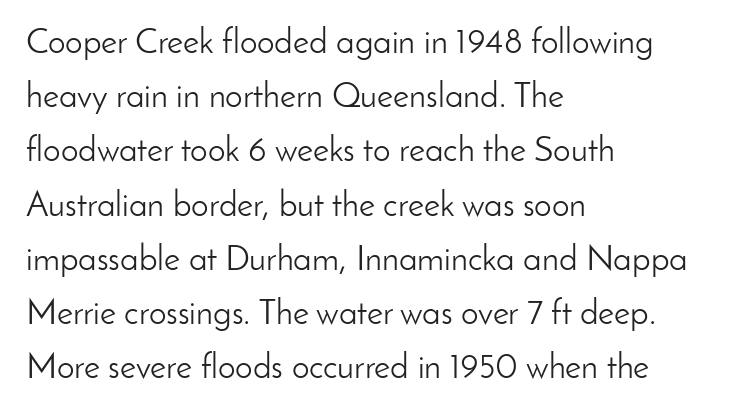
Q: Is the text bold? A: No.
Q: Is the text italic (slanted)? A: No, it is upright.
Q: Is the typeface a serif or a sans-serif typeface? A: Sans-serif.
Q: Is the text underlined? A: No.
Q: How is the paragraph aligned? A: Left-aligned.
Q: Is the spacing between letters normal or unusually wide? A: Normal.
Q: Is the spacing between lines tight, normal or loose? A: Normal.
Q: Width (condensed, normal, or wide)? A: Normal.
Q: Stroke contrast? A: Low.
Q: x-height? A: Small.
Q: Monospaced? A: No.
